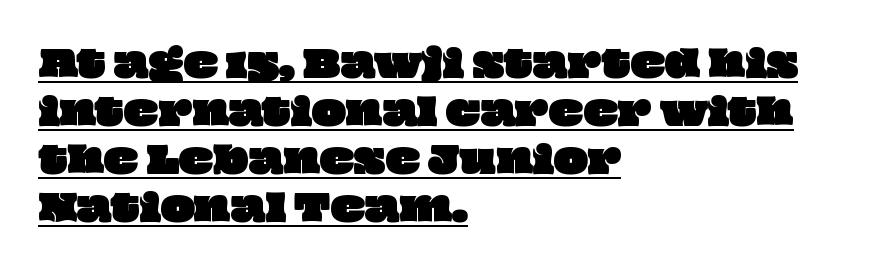
Each letter keeps its own natural width here, so spacing adapts to shape. The face used here appears with an underline applied. One glance says typical: line gaps are just what's usual. Tracking here is standard; glyphs follow each other at the usual distance. A classic flush-left, rag-right setting is used for this passage.
